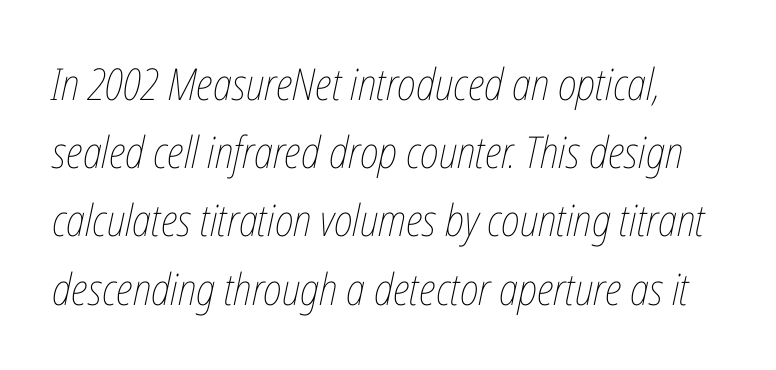
{"italic": "yes", "lean": "right", "slant_degrees": 12, "bold": "no", "weight": "thin", "width": "condensed", "stroke_contrast": "low", "x_height": "medium", "monospaced": "no", "underline": "no", "line_spacing": "normal", "line_spacing_ratio": 1.55, "letter_spacing": "normal", "letter_spacing_em": 0.0, "glyph_px": 44}
